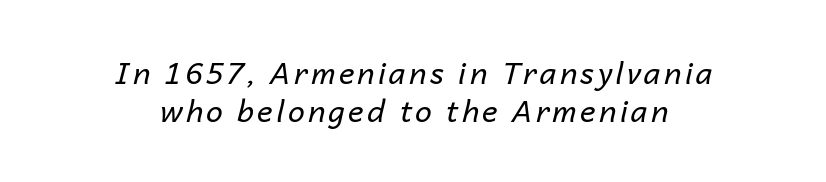
Is the block centered? Yes — each line is placed symmetrically about the middle. Note the varied advance widths — an 'i' is clearly narrower than an 'm'. Nobody drew a line under any word here. Notice how descenders clear the ascenders below comfortably — that's standard leading. Designer's note — italics engaged.
